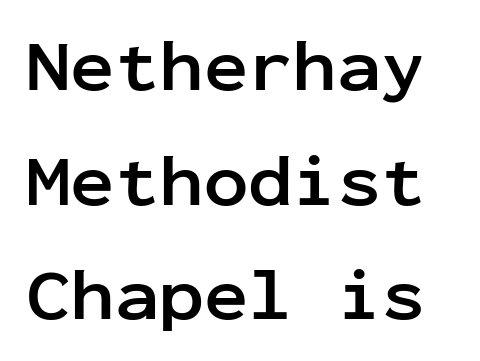
The image shows 74 px semibold sans-serif type, upright, monospaced; set normal line spacing (1.55x), normal letter spacing, not underlined; low stroke contrast and a medium x-height.
